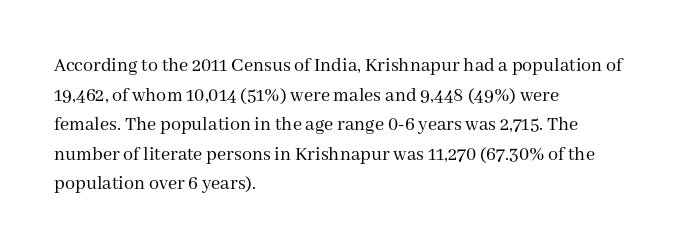
Compared with a typical body face, this is equally light or lighter still. The line texture is even and compact thanks to regular tracking. The space directly below the letters is spotless. Nope, not italic — everything's standing straight.
